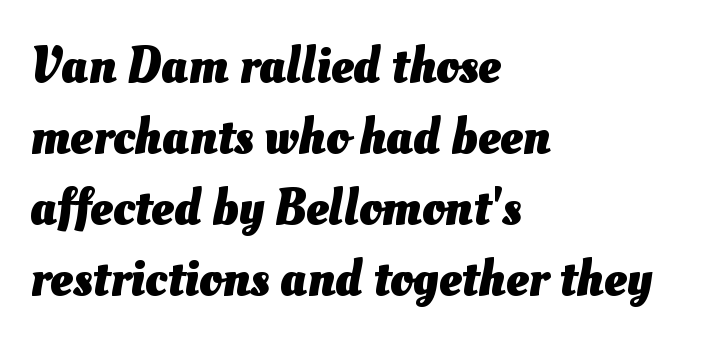
{"bold": "yes", "weight": "heavy", "width": "normal", "stroke_contrast": "medium", "x_height": "small", "monospaced": "no", "underline": "no", "align": "left", "line_spacing": "normal", "line_spacing_ratio": 1.39, "letter_spacing": "normal", "letter_spacing_em": 0.0, "glyph_px": 51}
